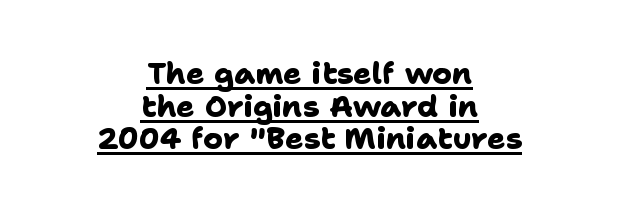
{"serif": "no", "bold": "yes", "weight": "heavy", "width": "normal", "stroke_contrast": "low", "x_height": "medium", "monospaced": "no", "underline": "yes", "align": "center", "line_spacing": "tight", "line_spacing_ratio": 1.09, "letter_spacing": "normal", "letter_spacing_em": 0.0, "glyph_px": 30}
